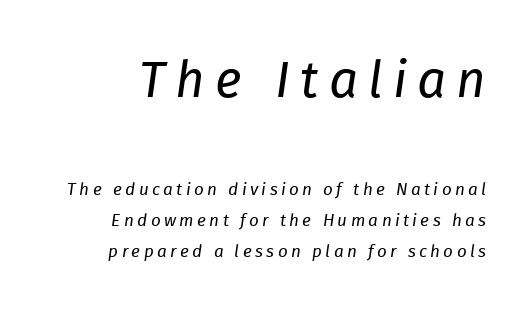
The image shows 51 px regular-weight type, italic (leaning right); set right-aligned, line spacing 1.83x, unusually wide letter spacing (+0.2 em), not underlined; the first (top) block is 3.0x larger; low stroke contrast and a medium x-height.
